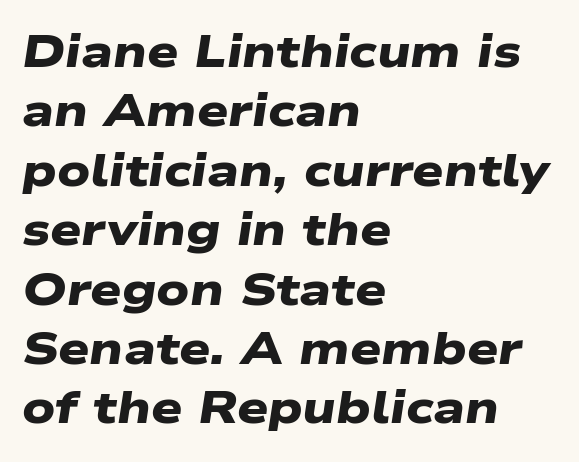
The image shows 44 px heavy, wide sans-serif type; set left-aligned, normal line spacing (1.35x), normal letter spacing, not underlined; low stroke contrast and a medium x-height.
